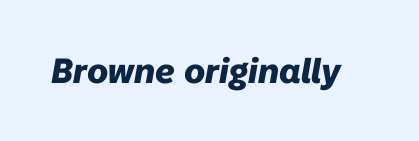
The image shows 35 px heavy type, italic (leaning right); set normal letter spacing, not underlined; low stroke contrast and a medium x-height.
